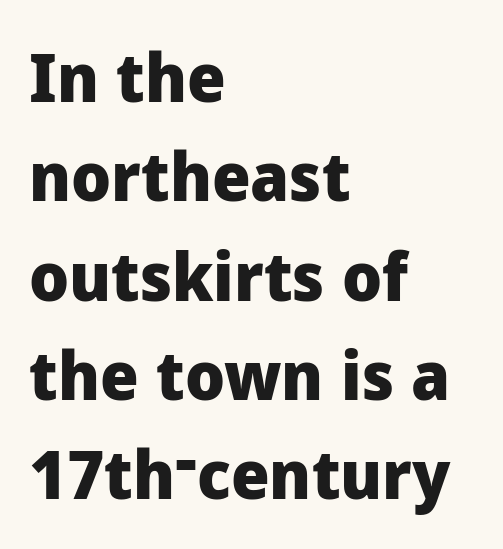
One glance says typical: line gaps are just what's usual. The horizontal fit of the characters is conventional and even. Proportional: the letters do not fall into vertical columns. Regarding serifs, this sample does without them.
